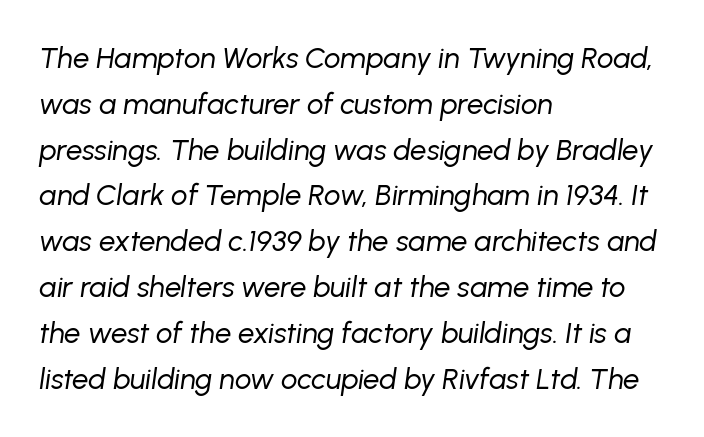
What's the leading like? Ordinary, nothing unusual. Has an underline been added? It has not. Character widths vary here, with narrow letters taking less room than wide ones. The compositor pushed each line to the left boundary. Rendered with sloped, italic letterforms.
